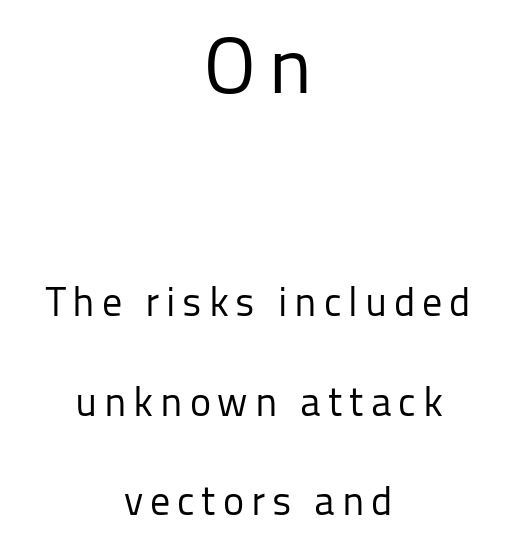
The image shows 79 px regular-weight sans-serif type, upright; set centered, loose line spacing (2.49x), not underlined; the first (top) block is 1.98x larger; low stroke contrast and a medium x-height.
